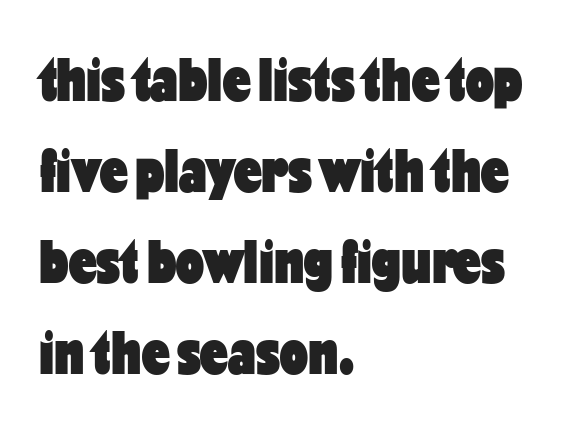
Q: Is the text bold? A: Yes.
Q: Is the text italic (slanted)? A: No, it is upright.
Q: Is the typeface a serif or a sans-serif typeface? A: Sans-serif.
Q: Is the text underlined? A: No.
Q: How is the paragraph aligned? A: Left-aligned.
Q: Is the spacing between letters normal or unusually wide? A: Normal.
Q: Is the spacing between lines tight, normal or loose? A: Normal.
Q: Width (condensed, normal, or wide)? A: Condensed.
Q: Stroke contrast? A: Low.
Q: x-height? A: Medium.
Q: Monospaced? A: No.
